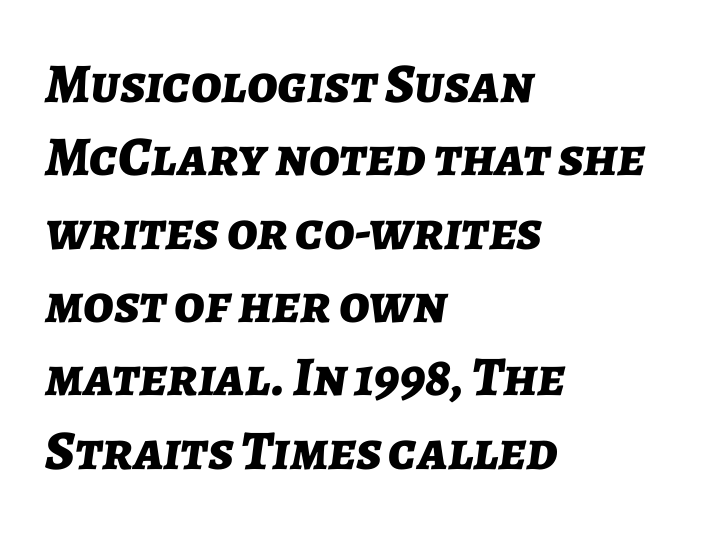
The leading is moderate, giving the passage an even texture. In terms of posture, this sample is oblique. The font is running at its bold setting. Spacing between characters is what you'd get straight out of the box.
